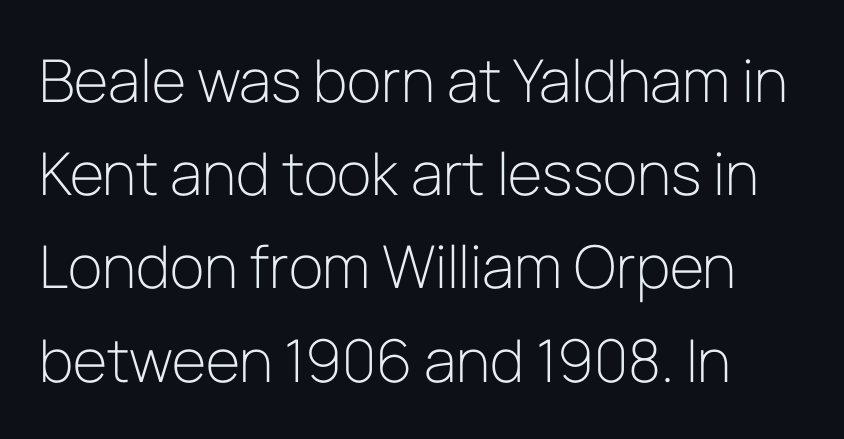
The image shows 59 px light sans-serif type, upright; set normal line spacing (1.58x), normal letter spacing, not underlined; low stroke contrast and a medium x-height.
